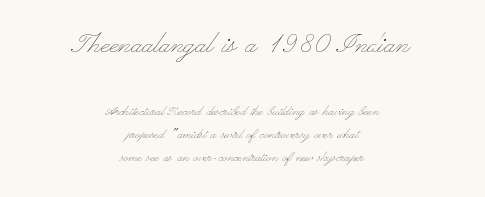
{"bold": "no", "weight": "thin", "width": "wide", "stroke_contrast": "low", "x_height": "small", "monospaced": "no", "underline": "no", "align": "center", "line_spacing": "normal", "line_spacing_ratio": 1.46, "letter_spacing": "normal", "letter_spacing_em": 0.0, "larger_block": "first", "size_ratio": 2.06, "glyph_px": 33}
